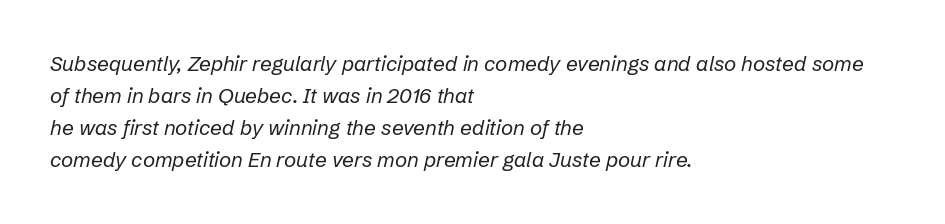
{"italic": "yes", "lean": "right", "slant_degrees": 12, "bold": "no", "underline": "no", "align": "left", "line_spacing": "normal", "line_spacing_ratio": 1.53, "letter_spacing": "normal", "letter_spacing_em": 0.0, "glyph_px": 21}
